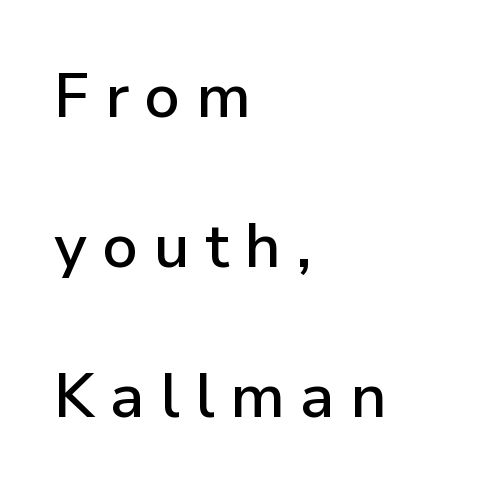
This is roman type, the default non-slanted kind. This rendering features lettering with no underline. What stands out about the letter spacing? Its width — letters are far apart. This block would shrink considerably if given ordinary leading; it's expanded now. What kind of face is this? One without serifs — a sans. Horizontal alignment here is leftward, the default for most running prose.
